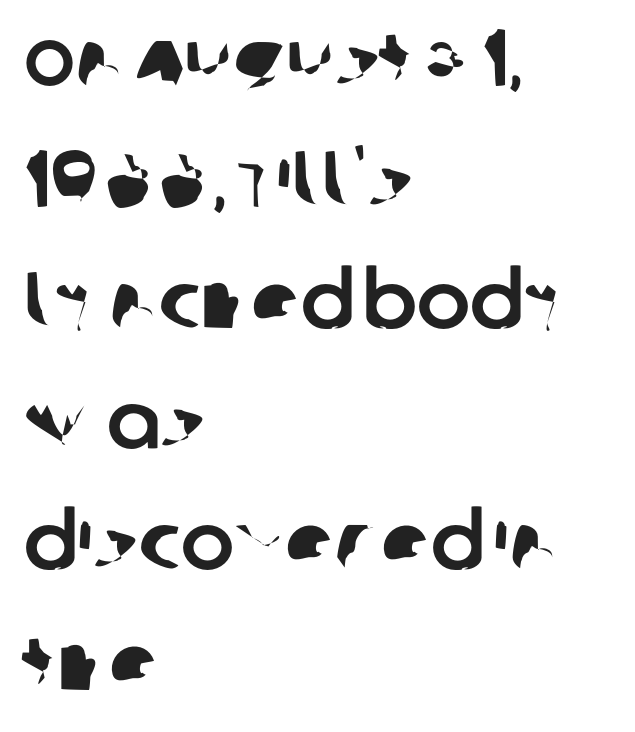
The image shows 80 px sans-serif type; set left-aligned, normal line spacing (1.51x), normal letter spacing, not underlined; low stroke contrast and a large x-height.
